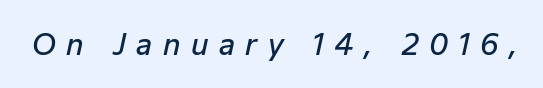
Weight: semibold (demi). Each letter keeps its own natural width here, so spacing adapts to shape. Rule under the text: the space is simply empty. Here the glyphs are tracked loosely, breaking word shapes into spaced letters.
